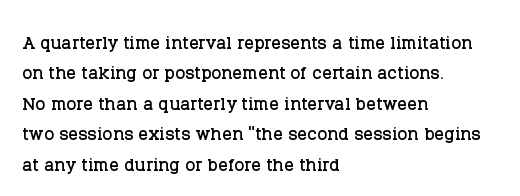
Q: Is the text italic (slanted)? A: No, it is upright.
Q: Is the text underlined? A: No.
Q: How is the paragraph aligned? A: Left-aligned.
Q: Is the spacing between letters normal or unusually wide? A: Normal.
Q: Is the spacing between lines tight, normal or loose? A: Normal.
